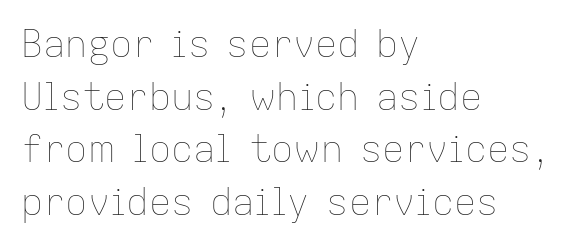
The image shows 37 px thin type, upright; set left-aligned, normal line spacing (1.42x), normal letter spacing, not underlined; low stroke contrast and a medium x-height.
